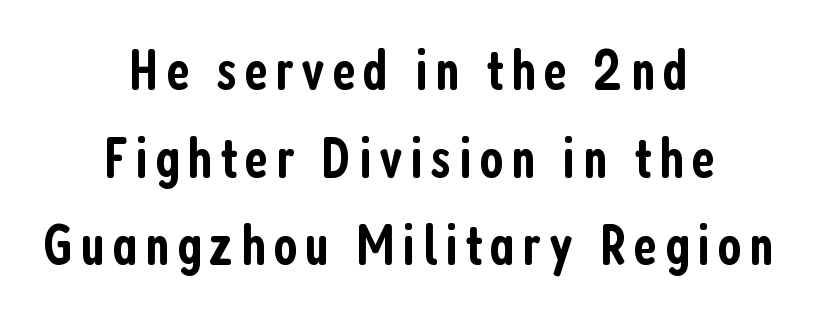
Q: Is the text bold? A: Semi-bold.
Q: Is the text italic (slanted)? A: No, it is upright.
Q: Is the typeface a serif or a sans-serif typeface? A: Sans-serif.
Q: Is the text underlined? A: No.
Q: How is the paragraph aligned? A: Centered.
Q: Is the spacing between lines tight, normal or loose? A: Normal.
Q: Width (condensed, normal, or wide)? A: Condensed.
Q: Stroke contrast? A: Low.
Q: x-height? A: Medium.
Q: Monospaced? A: No.
